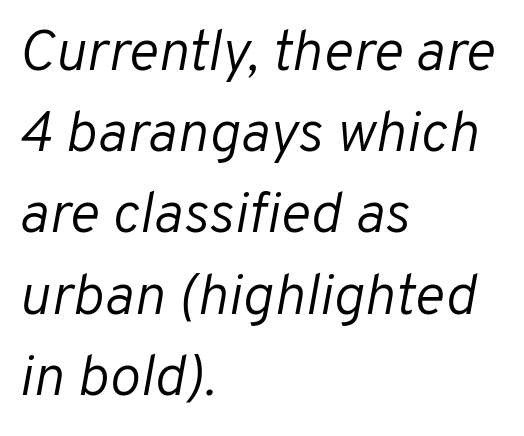
The image shows 58 px light type, italic (leaning right); set left-aligned, normal line spacing (1.4x), normal letter spacing, not underlined; low stroke contrast and a medium x-height.
